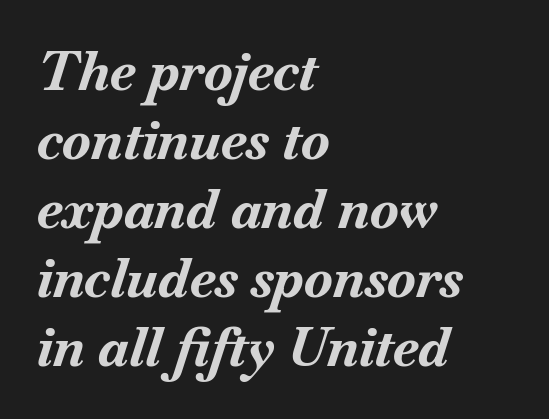
Q: Is the text bold? A: Yes.
Q: Is the text italic (slanted)? A: Yes, it leans right by about 18 degrees.
Q: Is the text underlined? A: No.
Q: How is the paragraph aligned? A: Left-aligned.
Q: Is the spacing between letters normal or unusually wide? A: Normal.
Q: Is the spacing between lines tight, normal or loose? A: Normal.
Q: Width (condensed, normal, or wide)? A: Normal.
Q: Stroke contrast? A: Medium.
Q: x-height? A: Small.
Q: Monospaced? A: No.
